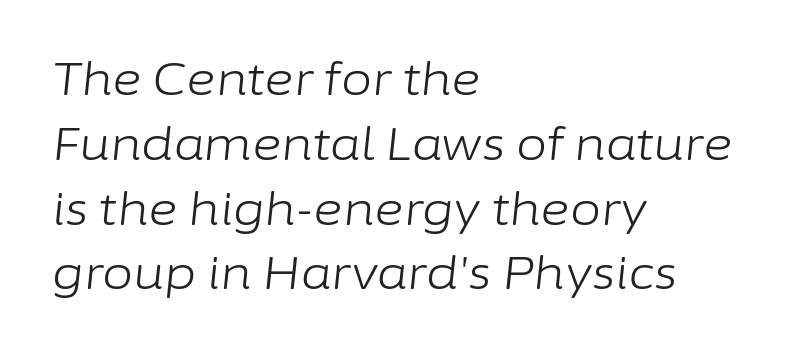
The image shows 45 px light type, italic (leaning right); set left-aligned, normal line spacing (1.44x), normal letter spacing, not underlined; low stroke contrast and a medium x-height.
